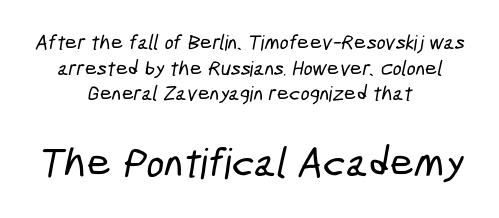
Q: Is the typeface a serif or a sans-serif typeface? A: Sans-serif.
Q: Is the text underlined? A: No.
Q: How is the paragraph aligned? A: Centered.
Q: Is the spacing between letters normal or unusually wide? A: Normal.
Q: Which block of text is set in a larger size, the first (top) or the second (bottom)? A: The second (bottom) one.
Q: Width (condensed, normal, or wide)? A: Condensed.
Q: Stroke contrast? A: Low.
Q: x-height? A: Medium.
Q: Monospaced? A: No.
